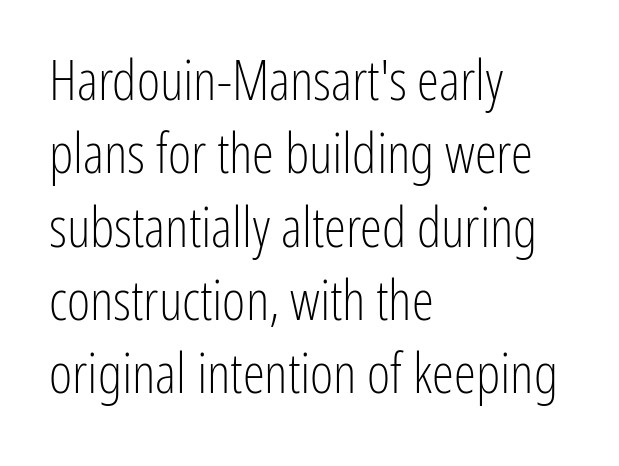
Q: Is the text bold? A: No.
Q: Is the text italic (slanted)? A: No, it is upright.
Q: Is the typeface a serif or a sans-serif typeface? A: Sans-serif.
Q: Is the text underlined? A: No.
Q: How is the paragraph aligned? A: Left-aligned.
Q: Is the spacing between letters normal or unusually wide? A: Normal.
Q: Is the spacing between lines tight, normal or loose? A: Normal.
Q: Width (condensed, normal, or wide)? A: Condensed.
Q: Stroke contrast? A: Low.
Q: x-height? A: Medium.
Q: Monospaced? A: No.
